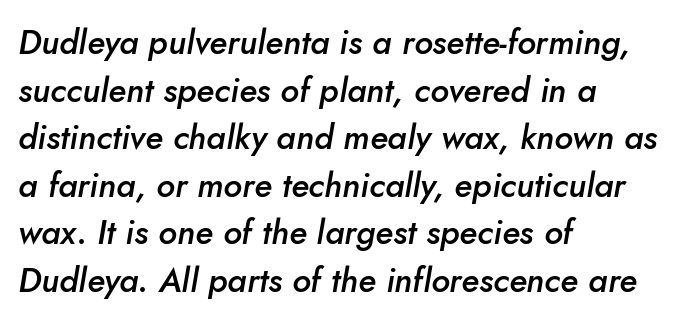
The image shows 34 px semibold type, italic (leaning right); set left-aligned, normal line spacing (1.4x), normal letter spacing, not underlined; low stroke contrast and a small x-height.
